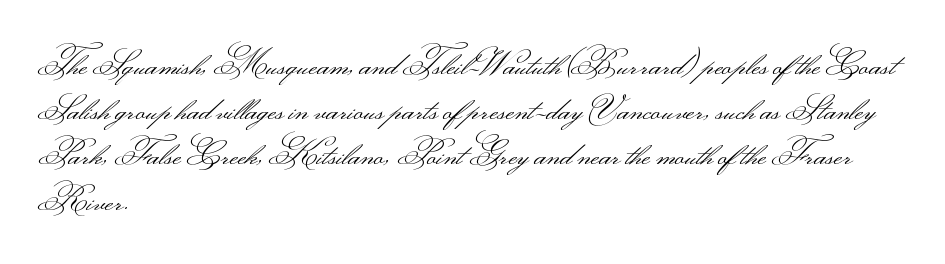
Q: Is the text bold? A: No.
Q: Is the text italic (slanted)? A: Yes.
Q: Is the typeface a serif or a sans-serif typeface? A: Sans-serif.
Q: Is the text underlined? A: No.
Q: How is the paragraph aligned? A: Left-aligned.
Q: Is the spacing between letters normal or unusually wide? A: Normal.
Q: Is the spacing between lines tight, normal or loose? A: Normal.
Q: Width (condensed, normal, or wide)? A: Wide.
Q: Stroke contrast? A: Medium.
Q: Monospaced? A: No.
